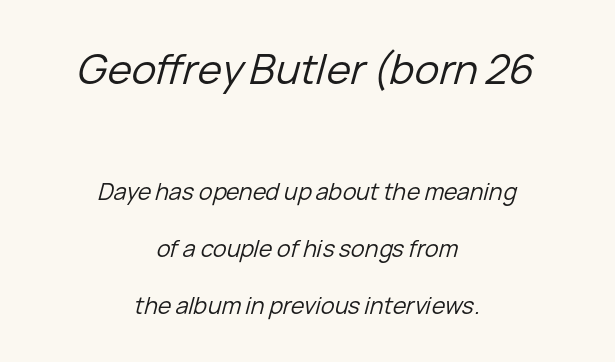
The image shows 41 px regular-weight type, italic (leaning right); set centered, loose line spacing (2.49x), normal letter spacing, not underlined; the first (top) block is 1.78x larger; low stroke contrast and a medium x-height.
